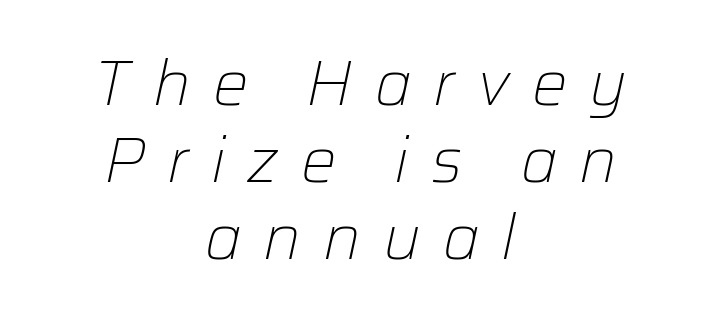
Q: Is the text bold? A: No.
Q: Is the text italic (slanted)? A: Yes, it leans right by about 12 degrees.
Q: Is the text underlined? A: No.
Q: How is the paragraph aligned? A: Centered.
Q: Is the spacing between letters normal or unusually wide? A: Unusually wide.
Q: Width (condensed, normal, or wide)? A: Normal.
Q: Stroke contrast? A: Low.
Q: x-height? A: Medium.
Q: Monospaced? A: No.
